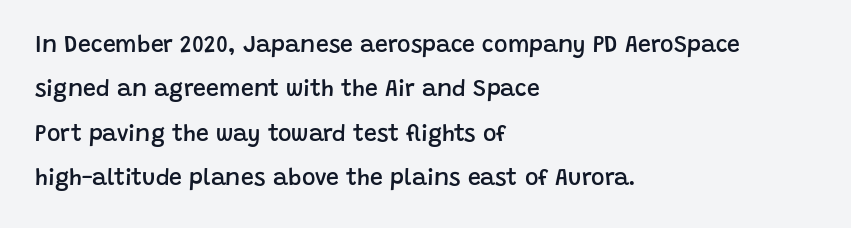
{"italic": "no", "bold": "semi", "underline": "no", "align": "left", "line_spacing": "loose", "line_spacing_ratio": 1.93, "letter_spacing": "normal", "letter_spacing_em": 0.0, "glyph_px": 23}
